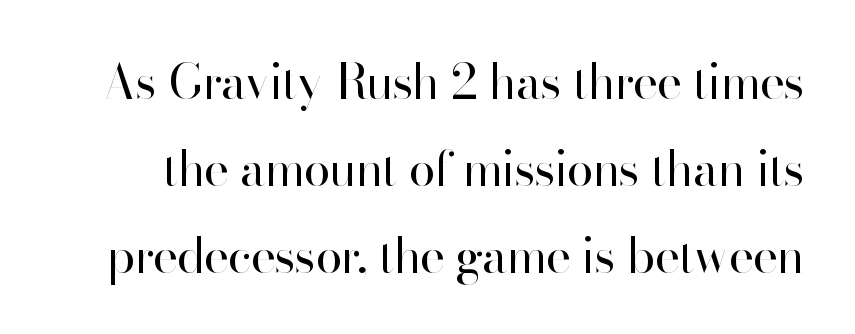
Q: Is the text bold? A: No.
Q: Is the text italic (slanted)? A: No, it is upright.
Q: Is the typeface a serif or a sans-serif typeface? A: Sans-serif.
Q: Is the text underlined? A: No.
Q: Is the spacing between letters normal or unusually wide? A: Normal.
Q: Width (condensed, normal, or wide)? A: Normal.
Q: Stroke contrast? A: High.
Q: x-height? A: Small.
Q: Monospaced? A: No.
